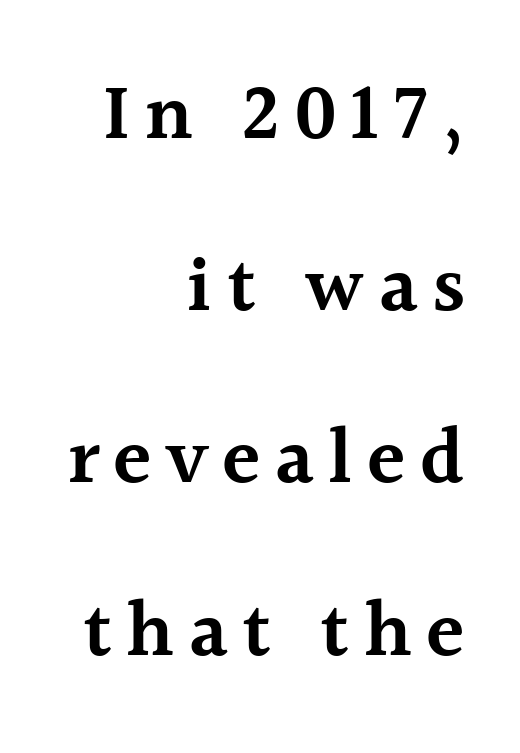
{"serif": "yes", "italic": "no", "bold": "semi", "weight": "semibold", "width": "normal", "x_height": "medium", "monospaced": "no", "underline": "no", "align": "right", "line_spacing": "loose", "line_spacing_ratio": 2.18, "glyph_px": 79}
